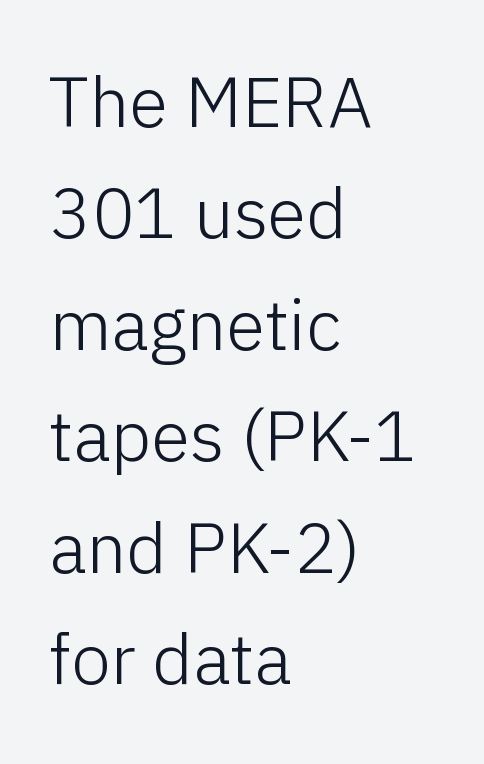
The image shows 71 px light sans-serif type, upright; set left-aligned, normal line spacing (1.57x), normal letter spacing, not underlined; low stroke contrast and a medium x-height.
